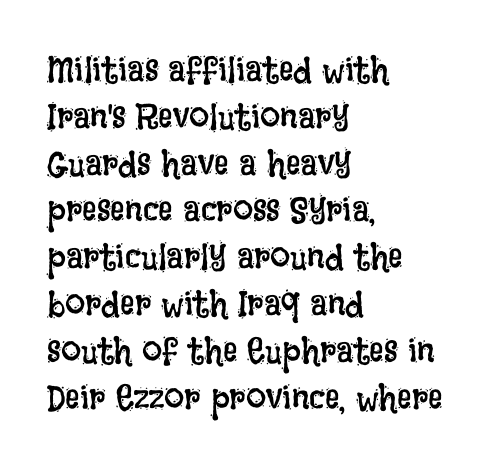
{"italic": "no", "bold": "no", "weight": "regular", "width": "condensed", "stroke_contrast": "low", "x_height": "large", "monospaced": "no", "underline": "no", "align": "left", "line_spacing": "normal", "line_spacing_ratio": 1.3, "letter_spacing": "normal", "letter_spacing_em": 0.0, "glyph_px": 36}
